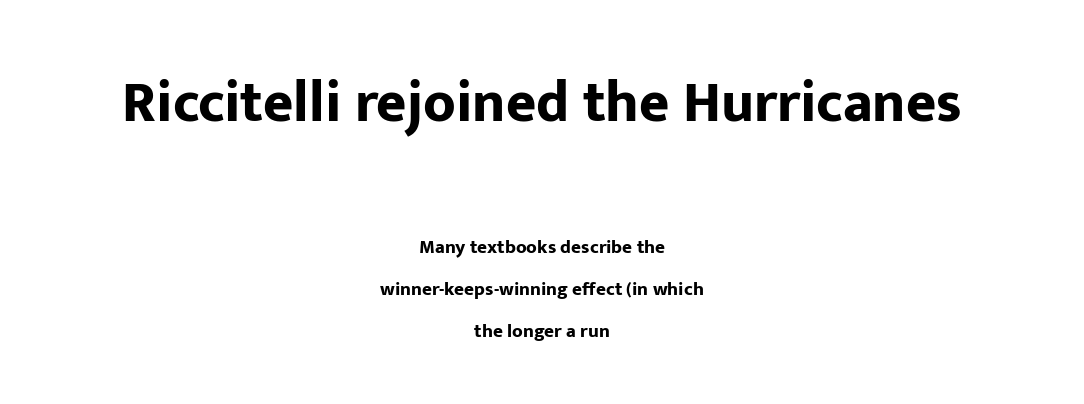
Q: Is the text bold? A: Yes.
Q: Is the text italic (slanted)? A: No, it is upright.
Q: Is the typeface a serif or a sans-serif typeface? A: Sans-serif.
Q: Is the text underlined? A: No.
Q: How is the paragraph aligned? A: Centered.
Q: Is the spacing between letters normal or unusually wide? A: Normal.
Q: Is the spacing between lines tight, normal or loose? A: Loose.
Q: Which block of text is set in a larger size, the first (top) or the second (bottom)? A: The first (top) one.
Q: Width (condensed, normal, or wide)? A: Normal.
Q: Stroke contrast? A: Low.
Q: x-height? A: Medium.
Q: Monospaced? A: No.
